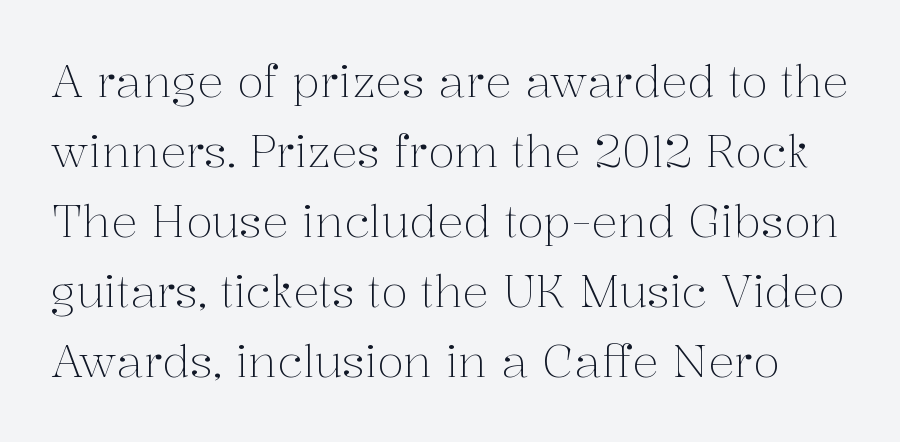
Q: Is the text bold? A: No.
Q: Is the text italic (slanted)? A: No, it is upright.
Q: Is the typeface a serif or a sans-serif typeface? A: Serif.
Q: Is the text underlined? A: No.
Q: Is the spacing between letters normal or unusually wide? A: Normal.
Q: Is the spacing between lines tight, normal or loose? A: Normal.
Q: Width (condensed, normal, or wide)? A: Normal.
Q: Stroke contrast? A: Medium.
Q: x-height? A: Medium.
Q: Monospaced? A: No.
